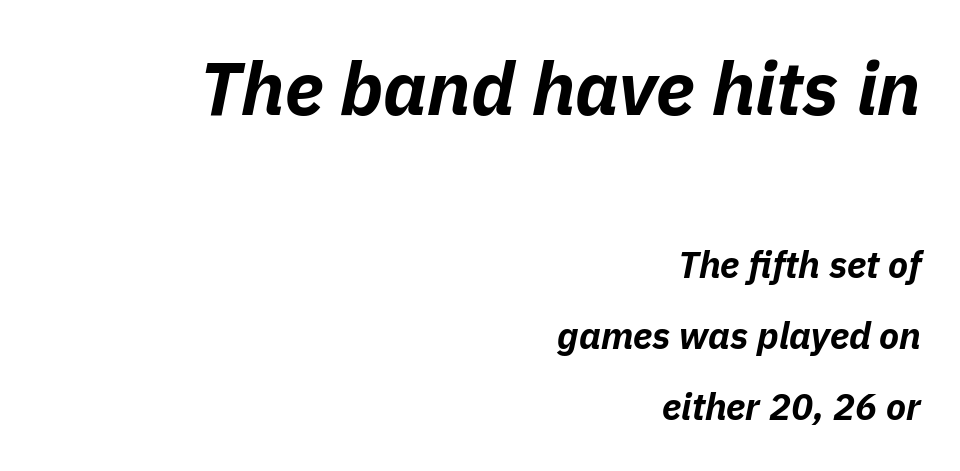
The paragraph has a hard right edge and a soft left edge. This is oblique type, the kind used for emphasis or titles. Scale decreases going downward across the two blocks. Rule under the text: the space is simply empty. Inter-character spacing is left at the font's built-in metrics.
